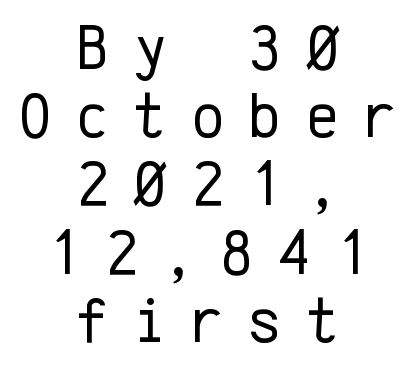
The lettering stays uniformly vertical, giving the passage a roman look. Leading: reduced. The passage is arranged like a title page — every line centered. The rendering inserts visible extra space after every character. Stroke mass is kept to a normal reading level or below.
